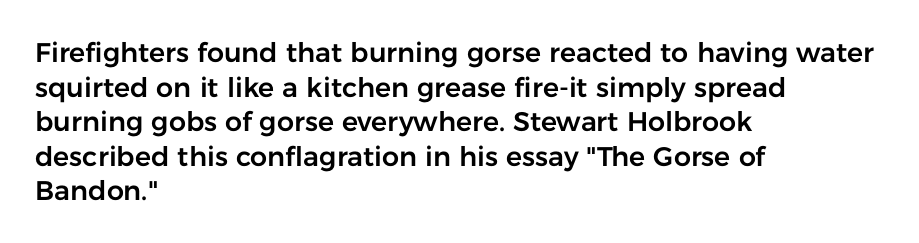
{"italic": "no", "underline": "no", "align": "left", "line_spacing": "normal", "line_spacing_ratio": 1.28, "letter_spacing": "normal", "letter_spacing_em": 0.0, "glyph_px": 27}
